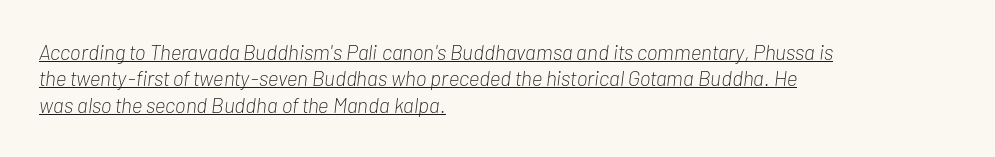
{"italic": "yes", "lean": "right", "slant_degrees": 7, "bold": "no", "underline": "yes", "align": "left", "line_spacing": "normal", "line_spacing_ratio": 1.26, "letter_spacing": "normal", "letter_spacing_em": 0.0, "glyph_px": 21}
